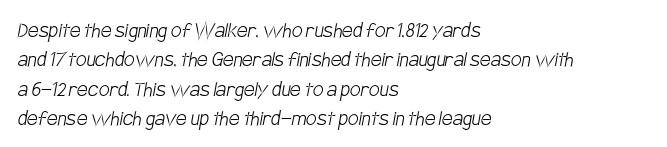
No extra tracking has been applied to these lines. The typesetting does not lean heavy: it is not bold. In CSS terms this would be text-align: left. Decoration check: the copy has no underline.
